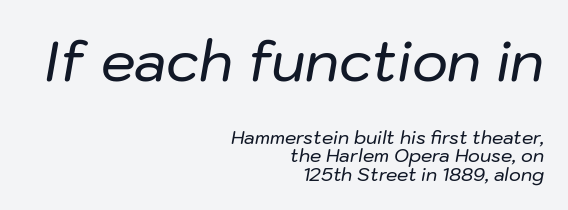
Q: Is the text italic (slanted)? A: Yes, it leans right by about 10 degrees.
Q: Is the text underlined? A: No.
Q: How is the paragraph aligned? A: Right-aligned.
Q: Is the spacing between letters normal or unusually wide? A: Normal.
Q: Is the spacing between lines tight, normal or loose? A: Tight.
Q: Which block of text is set in a larger size, the first (top) or the second (bottom)? A: The first (top) one.
Q: Width (condensed, normal, or wide)? A: Normal.
Q: Stroke contrast? A: Low.
Q: x-height? A: Medium.
Q: Monospaced? A: No.
